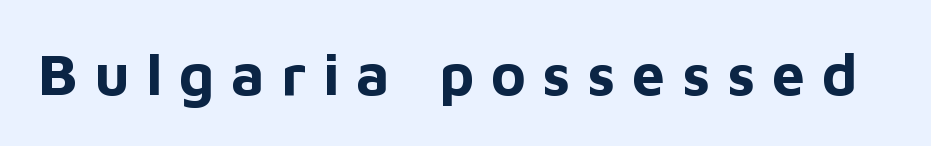
{"serif": "no", "italic": "no", "bold": "yes", "weight": "bold", "width": "normal", "stroke_contrast": "low", "x_height": "medium", "monospaced": "no", "underline": "no", "letter_spacing": "wide", "letter_spacing_em": 0.28, "glyph_px": 59}
